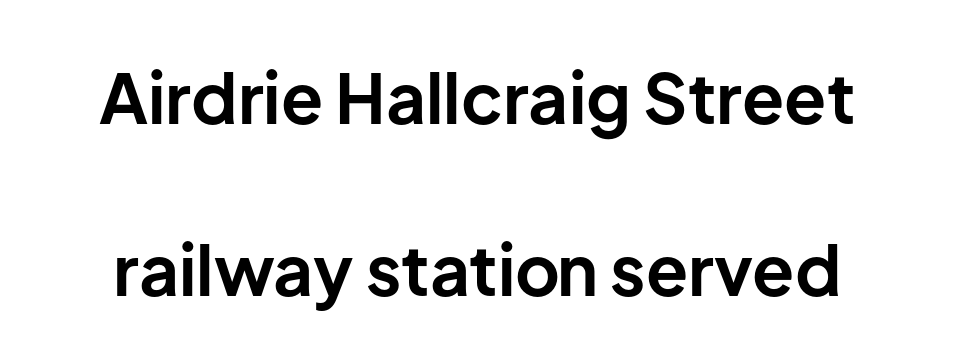
{"serif": "no", "italic": "no", "bold": "yes", "weight": "bold", "width": "normal", "stroke_contrast": "low", "x_height": "medium", "monospaced": "no", "underline": "no", "line_spacing": "loose", "line_spacing_ratio": 2.49, "letter_spacing": "normal", "letter_spacing_em": 0.0, "glyph_px": 69}
